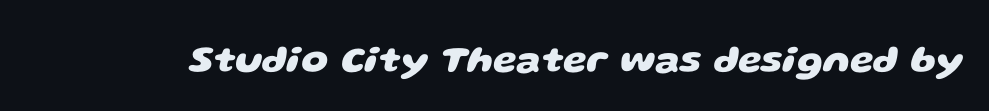
Q: Is the text bold? A: Yes.
Q: Is the typeface a serif or a sans-serif typeface? A: Sans-serif.
Q: Is the text underlined? A: No.
Q: Is the spacing between letters normal or unusually wide? A: Normal.
Q: Width (condensed, normal, or wide)? A: Wide.
Q: Stroke contrast? A: Low.
Q: x-height? A: Large.
Q: Monospaced? A: No.
